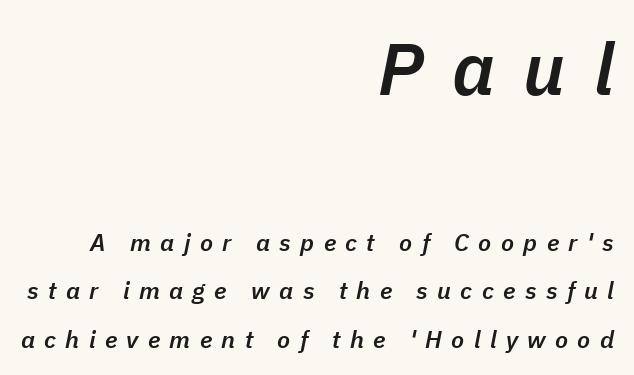
Q: Is the text bold? A: Semi-bold.
Q: Is the text italic (slanted)? A: Yes, it leans right by about 11 degrees.
Q: Is the text underlined? A: No.
Q: How is the paragraph aligned? A: Right-aligned.
Q: Is the spacing between letters normal or unusually wide? A: Unusually wide.
Q: Is the spacing between lines tight, normal or loose? A: Loose.
Q: Which block of text is set in a larger size, the first (top) or the second (bottom)? A: The first (top) one.
Q: Width (condensed, normal, or wide)? A: Normal.
Q: Stroke contrast? A: Low.
Q: x-height? A: Medium.
Q: Monospaced? A: No.
